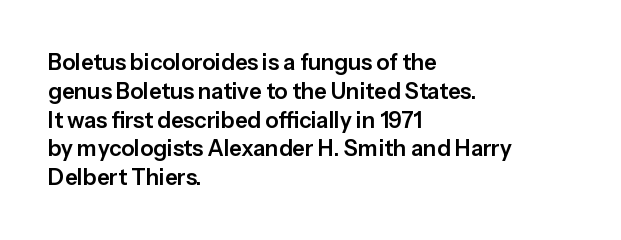
{"italic": "no", "underline": "no", "align": "left", "line_spacing": "normal", "line_spacing_ratio": 1.31, "letter_spacing": "normal", "letter_spacing_em": 0.0, "glyph_px": 22}
